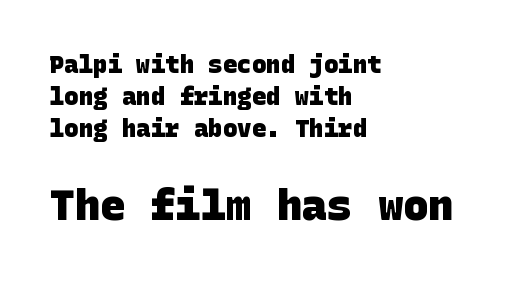
Q: Is the text bold? A: Yes.
Q: Is the typeface a serif or a sans-serif typeface? A: Sans-serif.
Q: Is the text underlined? A: No.
Q: How is the paragraph aligned? A: Left-aligned.
Q: Is the spacing between letters normal or unusually wide? A: Normal.
Q: Is the spacing between lines tight, normal or loose? A: Normal.
Q: Which block of text is set in a larger size, the first (top) or the second (bottom)? A: The second (bottom) one.
Q: Width (condensed, normal, or wide)? A: Normal.
Q: Stroke contrast? A: Low.
Q: x-height? A: Large.
